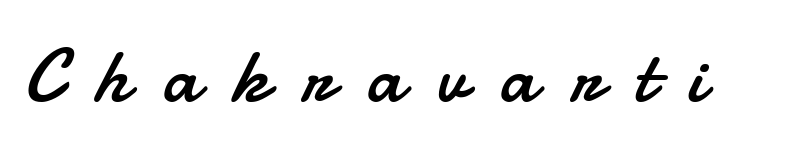
{"serif": "no", "bold": "no", "weight": "regular", "width": "normal", "stroke_contrast": "low", "x_height": "small", "monospaced": "no", "underline": "no", "letter_spacing": "wide", "letter_spacing_em": 0.43, "glyph_px": 77}
